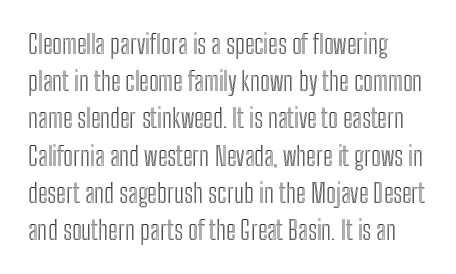
{"italic": "no", "underline": "no", "line_spacing": "normal", "line_spacing_ratio": 1.43, "letter_spacing": "normal", "letter_spacing_em": 0.0, "glyph_px": 26}
